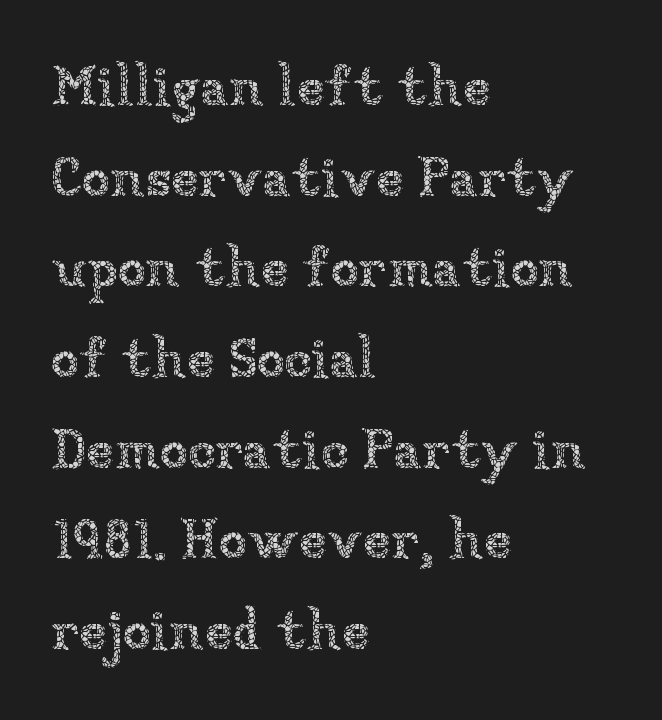
Q: Is the text bold? A: No.
Q: Is the text italic (slanted)? A: No, it is upright.
Q: Is the text underlined? A: No.
Q: How is the paragraph aligned? A: Left-aligned.
Q: Is the spacing between letters normal or unusually wide? A: Normal.
Q: Is the spacing between lines tight, normal or loose? A: Normal.
Q: Width (condensed, normal, or wide)? A: Normal.
Q: Stroke contrast? A: Low.
Q: x-height? A: Medium.
Q: Monospaced? A: No.
